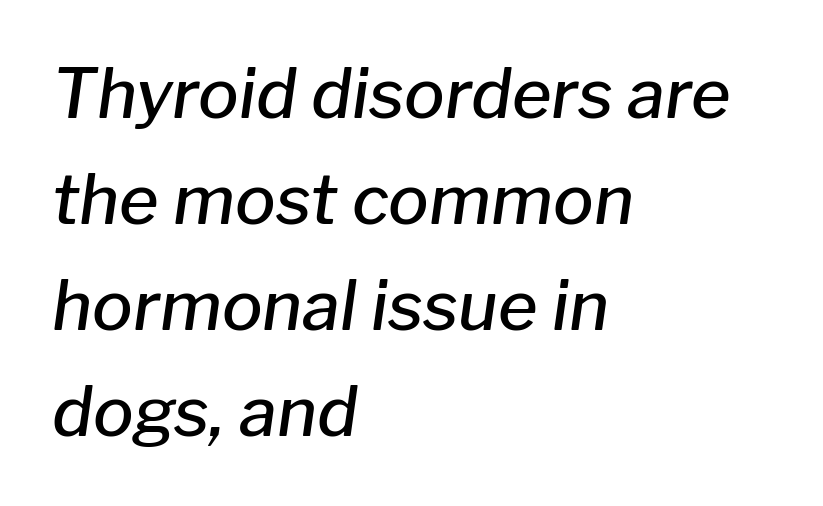
Each new line begins a customary step beneath the previous one. The foot of each line stays bare and open. The text carries the slant typical of an italic or oblique font. The setting favours the left margin, as ordinary paragraphs usually do. Looks like regular typesetting: each glyph gets only the width it needs. Here the glyphs are tracked normally, forming tight word shapes.
